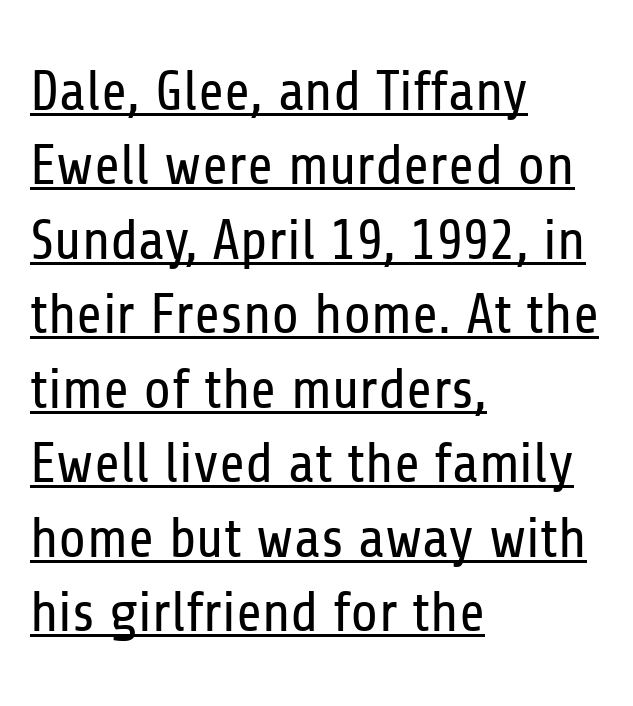
{"serif": "no", "italic": "no", "bold": "no", "weight": "regular", "width": "condensed", "stroke_contrast": "low", "x_height": "medium", "monospaced": "no", "underline": "yes", "align": "left", "line_spacing": "normal", "line_spacing_ratio": 1.33, "letter_spacing": "normal", "letter_spacing_em": 0.0, "glyph_px": 56}
